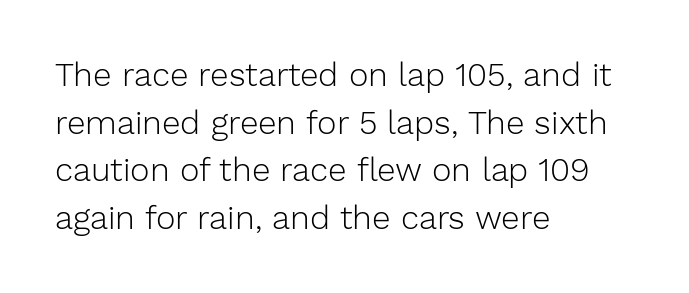
The designer went with a sans here, leaving each stem footless. A classic flush-left, rag-right setting is used for this passage. This rendering leaves character spacing at its baseline value. Here the designer chose a conventional face with non-uniform glyph widths. Every stem runs plumb, perpendicular to the baseline.
